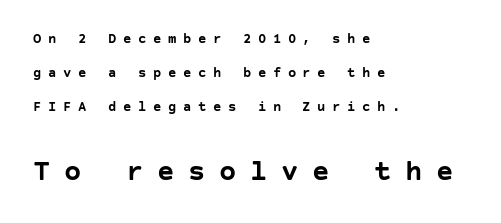
The image shows 29 px semibold sans-serif type, upright; set left-aligned, loose line spacing (2.44x), unusually wide letter spacing (+0.47 em), not underlined; the second (bottom) block is 2.07x larger; low stroke contrast and a large x-height.
